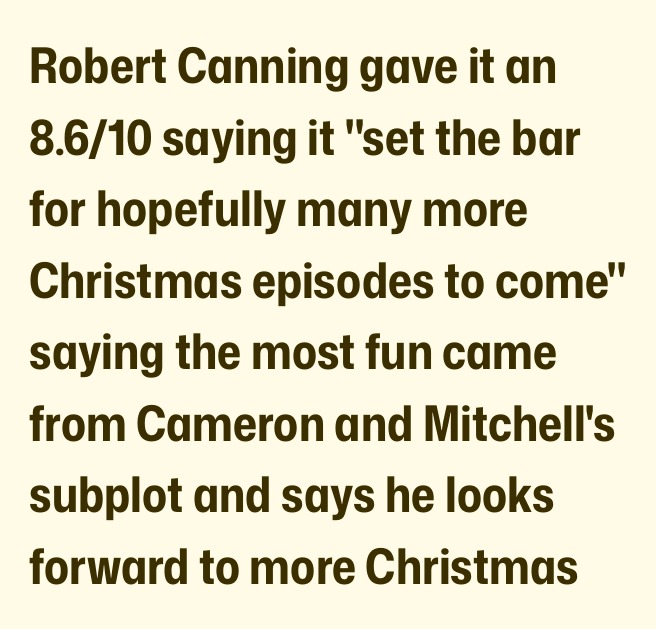
{"serif": "no", "italic": "no", "bold": "yes", "weight": "bold", "width": "condensed", "stroke_contrast": "low", "x_height": "medium", "monospaced": "no", "underline": "no", "align": "left", "line_spacing": "normal", "line_spacing_ratio": 1.46, "letter_spacing": "normal", "letter_spacing_em": 0.0, "glyph_px": 49}
